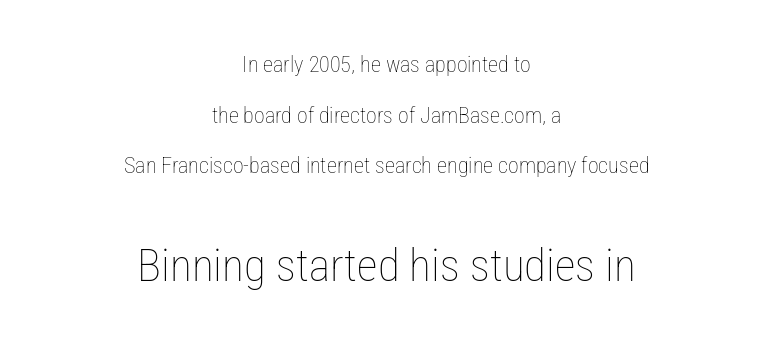
{"italic": "no", "bold": "no", "weight": "thin", "width": "condensed", "stroke_contrast": "low", "x_height": "medium", "monospaced": "no", "underline": "no", "align": "center", "line_spacing": "loose", "line_spacing_ratio": 2.3, "letter_spacing": "normal", "letter_spacing_em": 0.0, "larger_block": "second", "size_ratio": 2.05, "glyph_px": 45}
